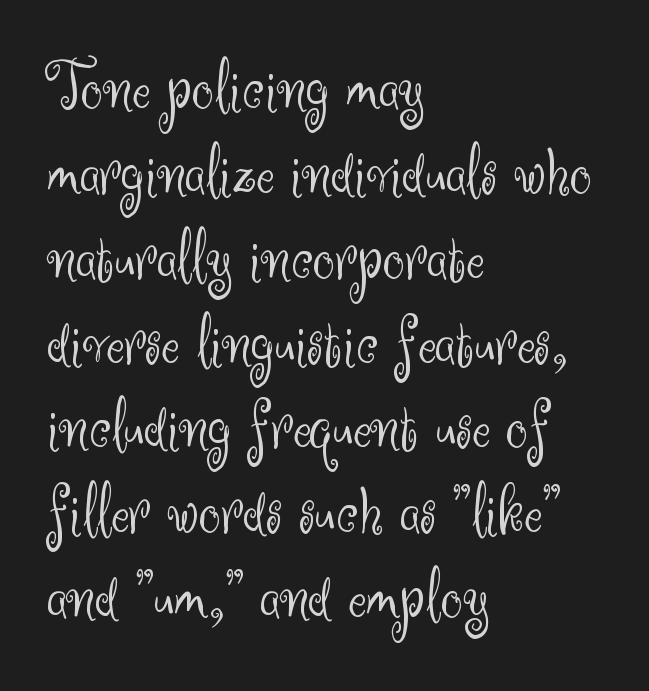
Layout note: lines flush left. Varying glyph widths throughout — classic text-font behaviour. The weight would be labelled regular, book, light, or lighter still. This sample uses plain, unmodified letter spacing. Type without underlining. Italic? Not at all — the glyphs are vertical.
